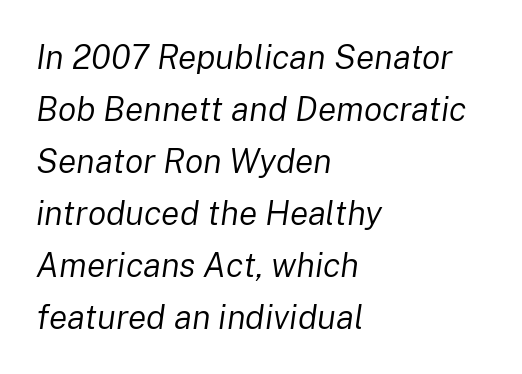
The strip under each line holds only bare page. Counters stay open thanks to moderate or lighter strokes. One glance says typical: line gaps are just what's usual. Short and long lines alike share a common starting point at left. This sample uses an oblique cut, with every glyph tilted off the vertical. Think of a printed novel: that variable character pitch is what you see here.
